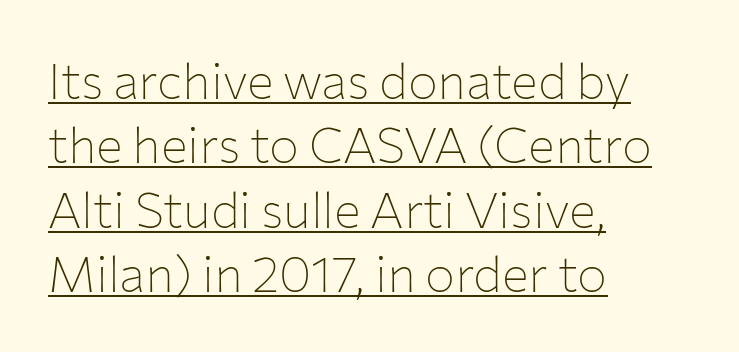
What kind of face is this? One without serifs — a sans. Unbolded letterforms with no extra heft. Casual observation: everything's shoved over to the left. Students, observe: this is what conventionally led text looks like. The lettering is marked with a stroke running underneath it. These lines were composed using upright roman letters.
